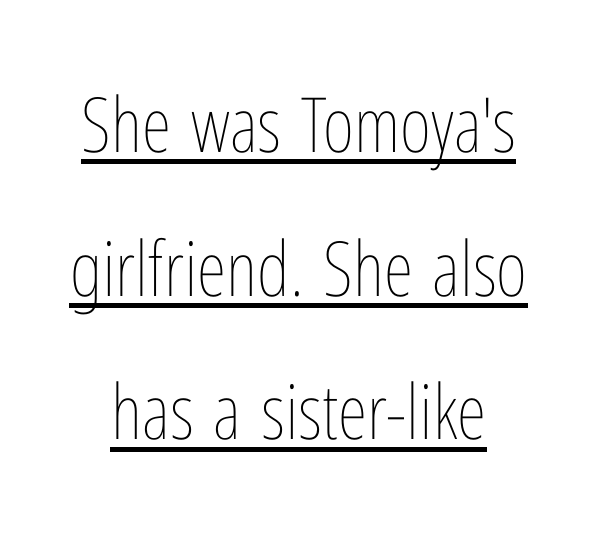
Q: Is the text bold? A: No.
Q: Is the text italic (slanted)? A: No, it is upright.
Q: Is the text underlined? A: Yes.
Q: Is the spacing between letters normal or unusually wide? A: Normal.
Q: Width (condensed, normal, or wide)? A: Condensed.
Q: Stroke contrast? A: Low.
Q: x-height? A: Medium.
Q: Monospaced? A: No.
